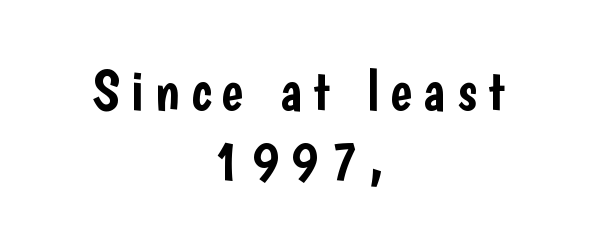
Q: Is the text italic (slanted)? A: No, it is upright.
Q: Is the typeface a serif or a sans-serif typeface? A: Sans-serif.
Q: Is the text underlined? A: No.
Q: How is the paragraph aligned? A: Centered.
Q: Width (condensed, normal, or wide)? A: Condensed.
Q: Stroke contrast? A: Low.
Q: x-height? A: Medium.
Q: Monospaced? A: No.
